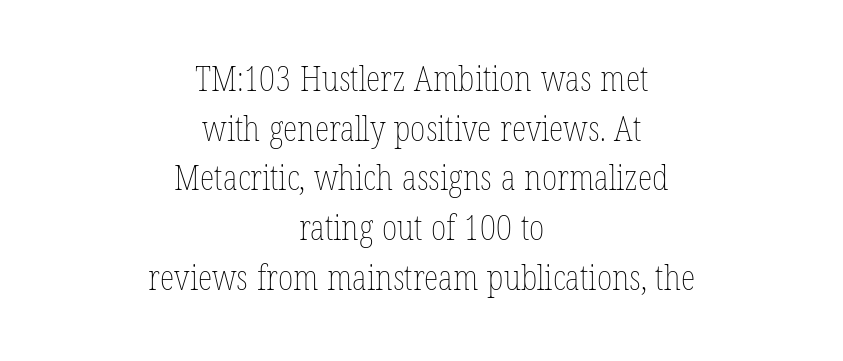
The paragraph has two soft edges and a firm central axis. Each letter keeps its own natural width here, so spacing adapts to shape. The face used here is rendered with its standard letterfit. Stroke mass is kept to a normal reading level or below. Check under the words: just untouched page. Evenly set lines give the paragraph a standard silhouette.
